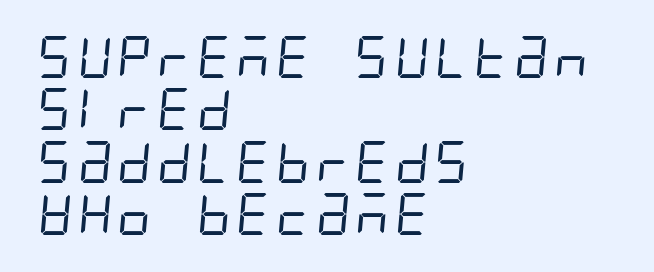
Inter-character spacing is left at the font's built-in metrics. Typographically, this falls in the sans-serif category. The zone under the glyphs is completely vacant. Weight: in the light-to-regular range. Horizontal alignment here is leftward, the default for most running prose. These lines sit exactly where default settings would place them.
